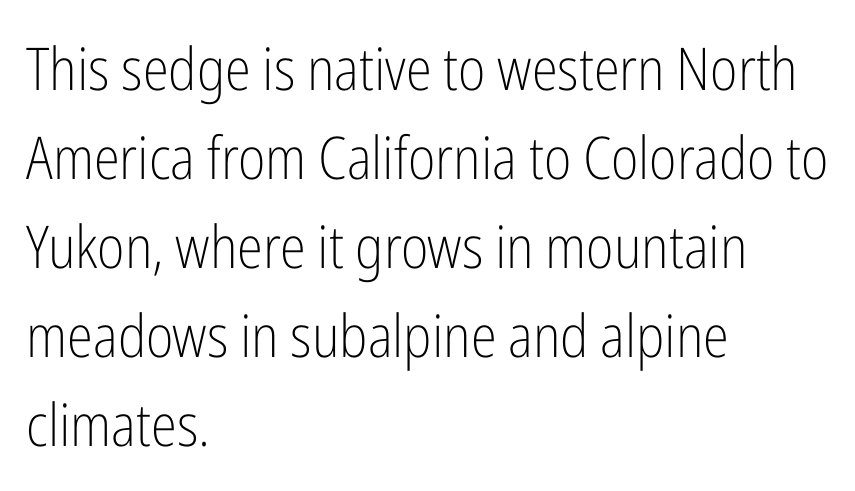
Q: Is the text bold? A: No.
Q: Is the text italic (slanted)? A: No, it is upright.
Q: Is the typeface a serif or a sans-serif typeface? A: Sans-serif.
Q: Is the text underlined? A: No.
Q: How is the paragraph aligned? A: Left-aligned.
Q: Is the spacing between letters normal or unusually wide? A: Normal.
Q: Is the spacing between lines tight, normal or loose? A: Normal.
Q: Width (condensed, normal, or wide)? A: Condensed.
Q: Stroke contrast? A: Low.
Q: x-height? A: Medium.
Q: Monospaced? A: No.
